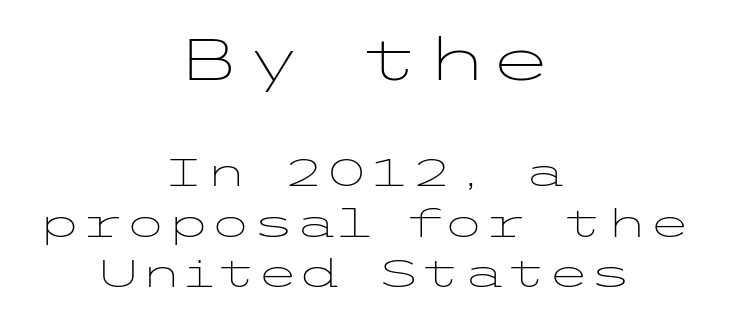
Q: Is the text bold? A: No.
Q: Is the text italic (slanted)? A: No, it is upright.
Q: Is the typeface a serif or a sans-serif typeface? A: Sans-serif.
Q: Is the text underlined? A: No.
Q: How is the paragraph aligned? A: Centered.
Q: Is the spacing between letters normal or unusually wide? A: Normal.
Q: Is the spacing between lines tight, normal or loose? A: Normal.
Q: Which block of text is set in a larger size, the first (top) or the second (bottom)? A: The first (top) one.
Q: Width (condensed, normal, or wide)? A: Wide.
Q: Stroke contrast? A: Low.
Q: x-height? A: Medium.
